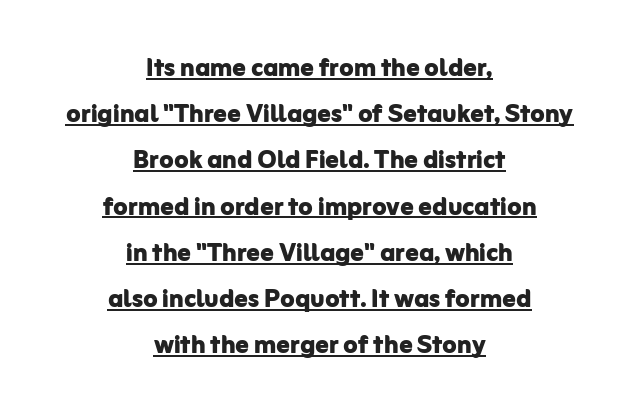
{"serif": "no", "italic": "no", "bold": "yes", "weight": "bold", "width": "normal", "stroke_contrast": "low", "x_height": "medium", "monospaced": "no", "underline": "yes", "align": "center", "line_spacing": "normal", "line_spacing_ratio": 1.4, "letter_spacing": "normal", "letter_spacing_em": 0.0, "glyph_px": 33}
